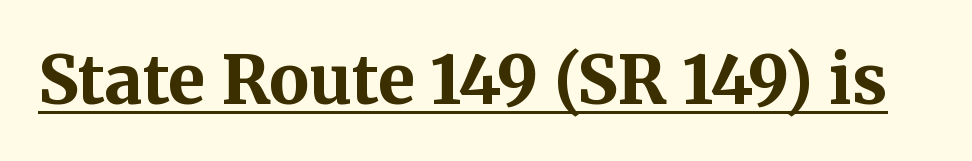
Q: Is the text bold? A: Yes.
Q: Is the text italic (slanted)? A: No, it is upright.
Q: Is the typeface a serif or a sans-serif typeface? A: Serif.
Q: Is the text underlined? A: Yes.
Q: Is the spacing between letters normal or unusually wide? A: Normal.
Q: Width (condensed, normal, or wide)? A: Normal.
Q: Stroke contrast? A: Medium.
Q: x-height? A: Medium.
Q: Monospaced? A: No.
